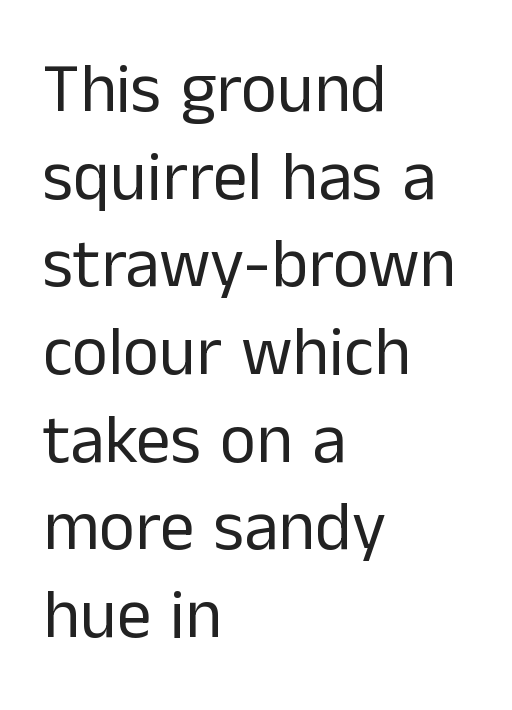
Q: Is the text bold? A: No.
Q: Is the text italic (slanted)? A: No, it is upright.
Q: Is the typeface a serif or a sans-serif typeface? A: Sans-serif.
Q: Is the text underlined? A: No.
Q: How is the paragraph aligned? A: Left-aligned.
Q: Is the spacing between letters normal or unusually wide? A: Normal.
Q: Is the spacing between lines tight, normal or loose? A: Normal.
Q: Width (condensed, normal, or wide)? A: Normal.
Q: Stroke contrast? A: Low.
Q: x-height? A: Medium.
Q: Monospaced? A: No.
